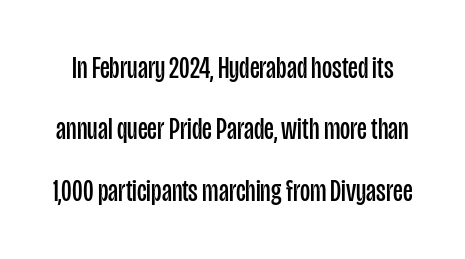
This sample has the flowing, uneven cadence of proportional lettering. Letterform terminals end flat and unadorned throughout the passage. Letters have the restrained weight of plain body copy at most. The gaps between neighbouring characters are ordinary and unremarkable. The gap between lines stays unmarked. Notice how the stems are strictly vertical — no italics here.
